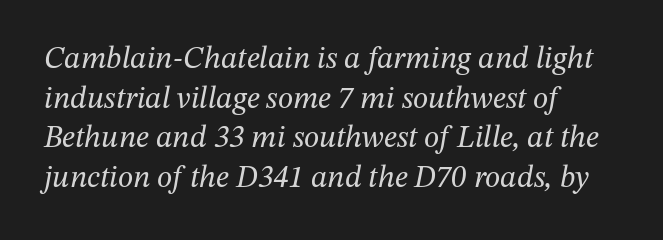
Look at the bottom of the vertical strokes: they flare into serifs here. No chunkiness to these letters — they're not bold. The font's italic variant was chosen for this text. Normally led — the rows are evenly, conventionally spaced. Does the copy run flush right? No — it runs flush left.
